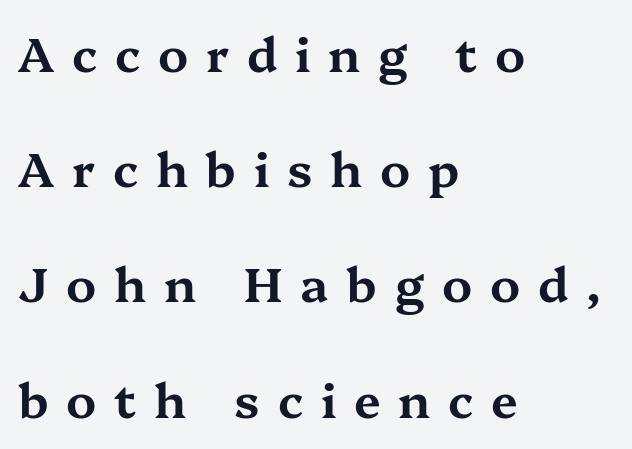
Q: Is the text italic (slanted)? A: No, it is upright.
Q: Is the typeface a serif or a sans-serif typeface? A: Serif.
Q: Is the text underlined? A: No.
Q: How is the paragraph aligned? A: Left-aligned.
Q: Is the spacing between letters normal or unusually wide? A: Unusually wide.
Q: Is the spacing between lines tight, normal or loose? A: Loose.
Q: Width (condensed, normal, or wide)? A: Wide.
Q: Stroke contrast? A: Medium.
Q: x-height? A: Medium.
Q: Monospaced? A: No.
